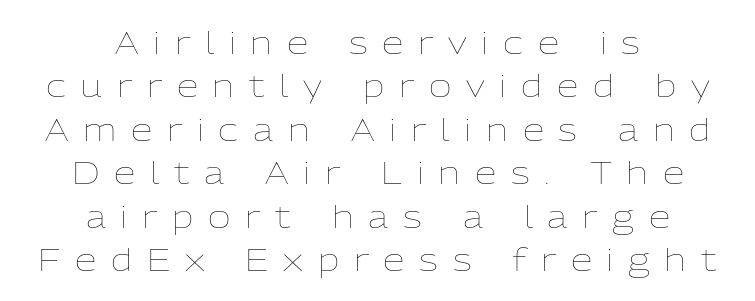
The image shows 31 px thin type, upright; set centered, normal line spacing (1.4x), unusually wide letter spacing (+0.48 em), not underlined; low stroke contrast and a medium x-height.
